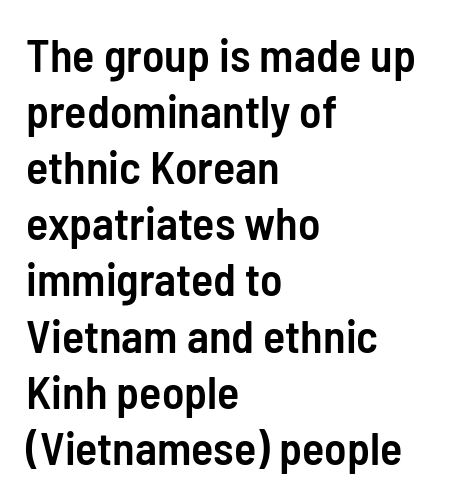
Honestly, the letter spacing is just normal — you wouldn't notice it. Note: no serifs on the glyphs. Proportional: the letters do not fall into vertical columns. The strokes are fattened partway — semibold, not bold.
